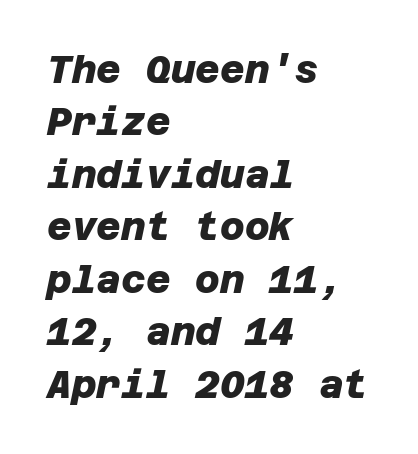
Q: Is the text bold? A: Yes.
Q: Is the typeface a serif or a sans-serif typeface? A: Sans-serif.
Q: Is the text underlined? A: No.
Q: How is the paragraph aligned? A: Left-aligned.
Q: Is the spacing between letters normal or unusually wide? A: Normal.
Q: Is the spacing between lines tight, normal or loose? A: Normal.
Q: Width (condensed, normal, or wide)? A: Normal.
Q: Stroke contrast? A: Low.
Q: x-height? A: Large.
